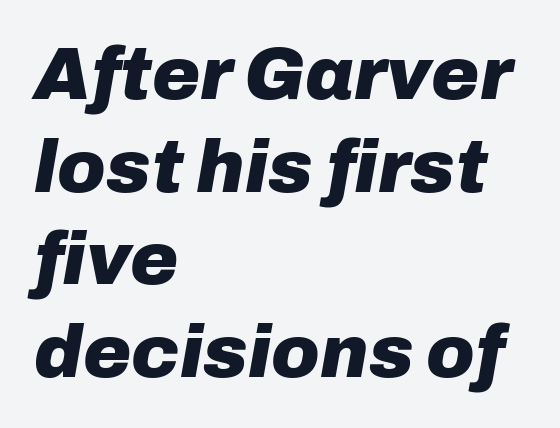
Summary of vertical rhythm: regular, with standard interline spacing. The passage shown is not underscored anywhere. It's the slanting kind of type. The horizontal fit of the characters is conventional and even. Plenty of ink on the page — the face is bold.
